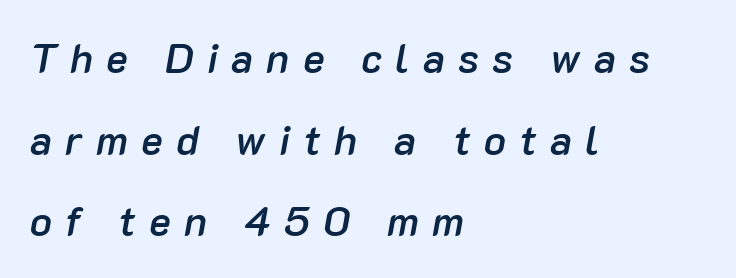
The image shows 41 px semibold type, italic (leaning right); set left-aligned, loose line spacing (1.99x), unusually wide letter spacing (+0.32 em), not underlined; low stroke contrast and a medium x-height.
